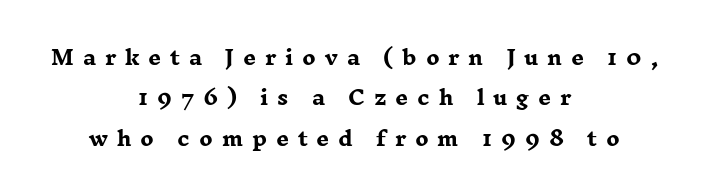
Both edges are ragged and mirror each other, which tells us the setting is centered. Quick note: not italic, upright. Quick note: interline space is abundant. Nobody drew a line under any word here. In terms of letterspacing, this is a distinctly airy, spread setting. These lines carry a lot of weight — the face is fully bold.
